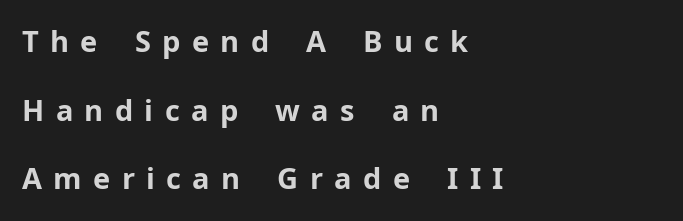
On the weight axis this lands at bold, roughly 700. Characters remain perfectly vertical along every line. Classification — sans serif. You could not count columns in this text — the font is proportionally spaced. Left-aligned paragraph, ragged on the right.
